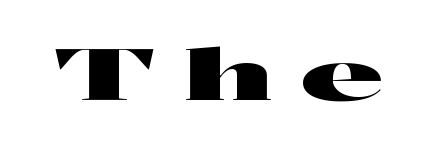
The image shows 71 px wide sans-serif type, upright; set unusually wide letter spacing (+0.41 em), not underlined; high stroke contrast and a medium x-height.
